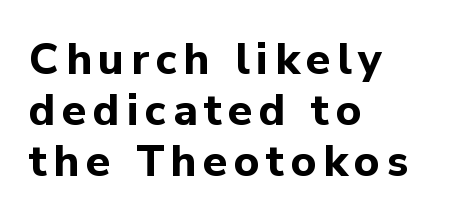
The image shows 44 px bold sans-serif type, upright; set left-aligned, line spacing 1.16x, not underlined; low stroke contrast and a medium x-height.
